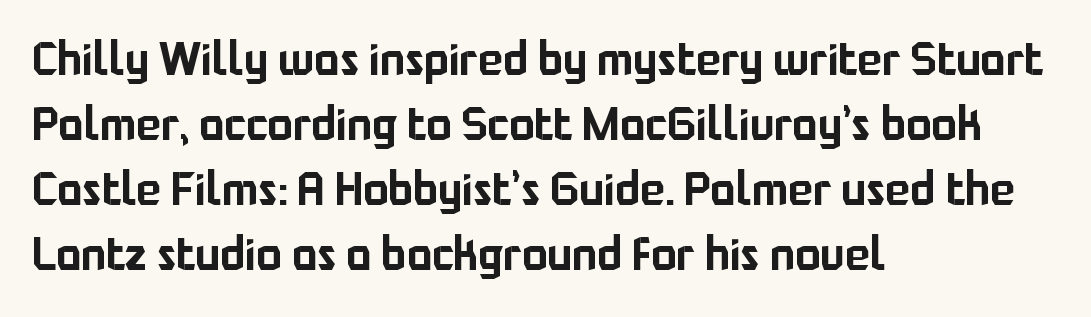
The image shows 47 px sans-serif type, upright; set left-aligned, normal line spacing (1.38x), normal letter spacing, not underlined; low stroke contrast and a medium x-height.
